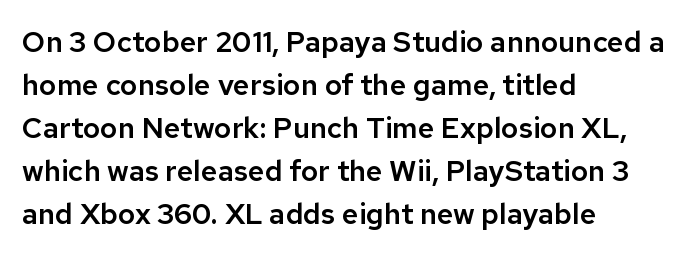
The image shows 29 px sans-serif type, upright; set left-aligned, normal line spacing (1.48x), normal letter spacing, not underlined; low stroke contrast and a medium x-height.
